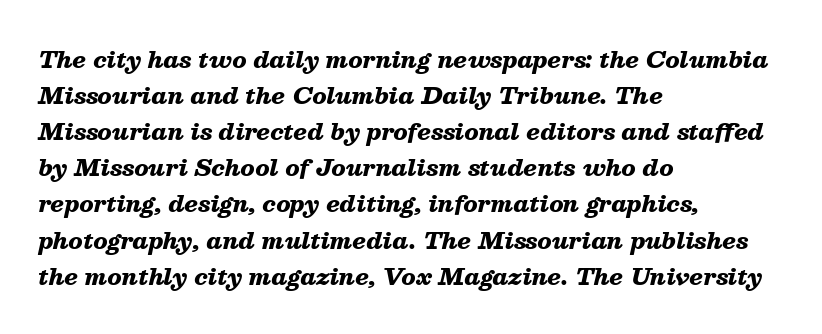
Q: Is the text bold? A: Yes.
Q: Is the text italic (slanted)? A: Yes, it leans right by about 13 degrees.
Q: Is the text underlined? A: No.
Q: How is the paragraph aligned? A: Left-aligned.
Q: Is the spacing between letters normal or unusually wide? A: Normal.
Q: Is the spacing between lines tight, normal or loose? A: Normal.
